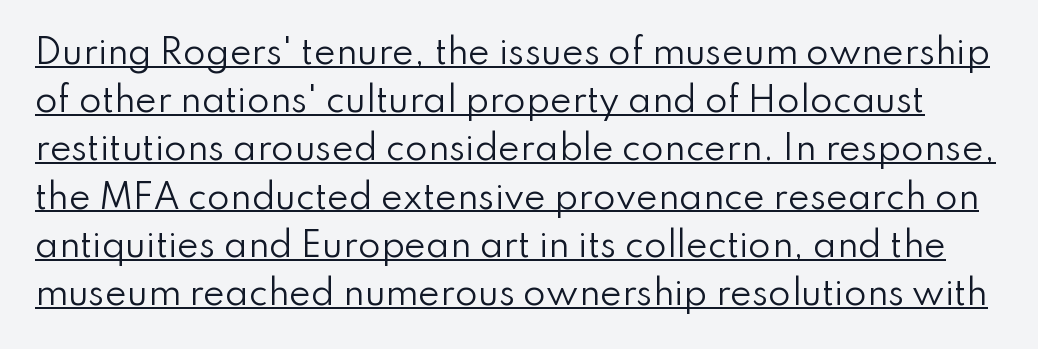
Q: Is the text bold? A: No.
Q: Is the text italic (slanted)? A: No, it is upright.
Q: Is the typeface a serif or a sans-serif typeface? A: Sans-serif.
Q: Is the text underlined? A: Yes.
Q: Is the spacing between letters normal or unusually wide? A: Normal.
Q: Is the spacing between lines tight, normal or loose? A: Normal.
Q: Width (condensed, normal, or wide)? A: Normal.
Q: Stroke contrast? A: Low.
Q: x-height? A: Small.
Q: Monospaced? A: No.
